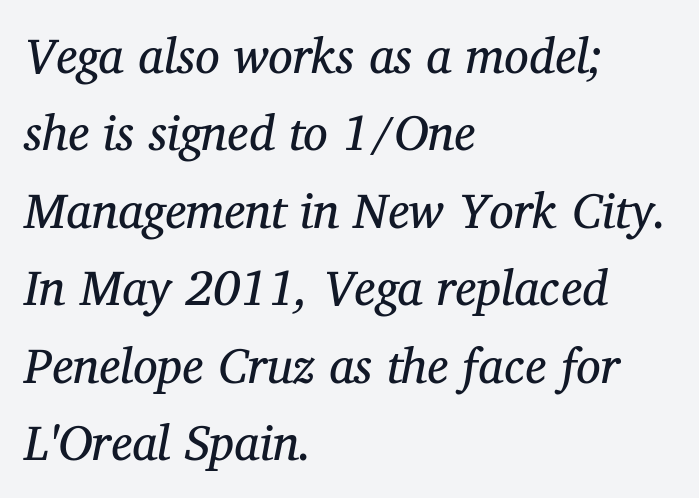
The image shows 49 px regular-weight serif type, italic (leaning right); set left-aligned, normal line spacing (1.58x), normal letter spacing, not underlined; medium stroke contrast and a medium x-height.
